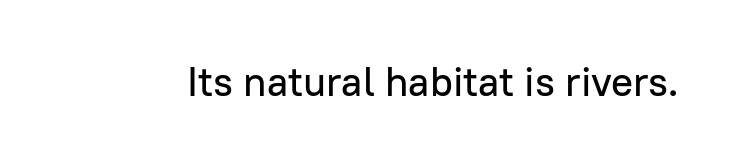
{"serif": "no", "italic": "no", "width": "normal", "stroke_contrast": "low", "x_height": "medium", "monospaced": "no", "underline": "no", "letter_spacing": "normal", "letter_spacing_em": 0.0, "glyph_px": 41}
